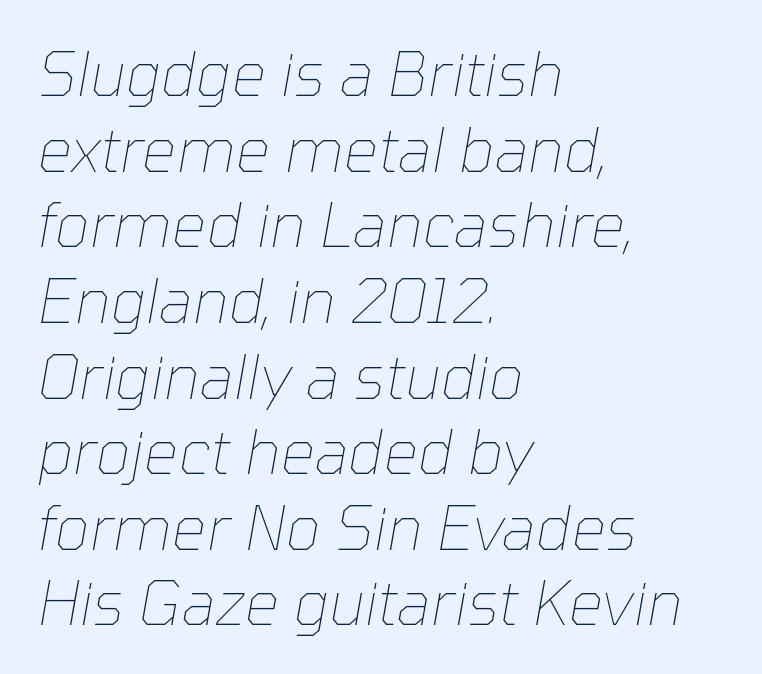
Q: Is the text bold? A: No.
Q: Is the text italic (slanted)? A: Yes, it leans right by about 10 degrees.
Q: Is the text underlined? A: No.
Q: How is the paragraph aligned? A: Left-aligned.
Q: Is the spacing between letters normal or unusually wide? A: Normal.
Q: Width (condensed, normal, or wide)? A: Normal.
Q: Stroke contrast? A: Low.
Q: x-height? A: Medium.
Q: Monospaced? A: No.
